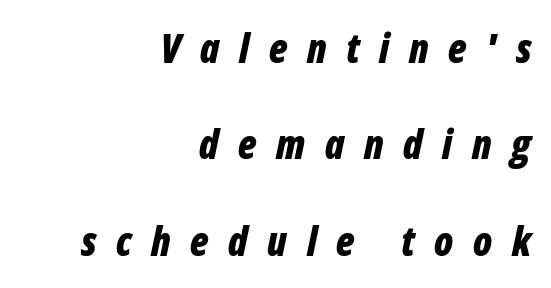
{"italic": "yes", "lean": "right", "slant_degrees": 12, "bold": "yes", "weight": "bold", "width": "condensed", "stroke_contrast": "low", "x_height": "medium", "monospaced": "no", "underline": "no", "align": "right", "line_spacing": "loose", "line_spacing_ratio": 2.41, "letter_spacing": "wide", "letter_spacing_em": 0.49, "glyph_px": 40}
